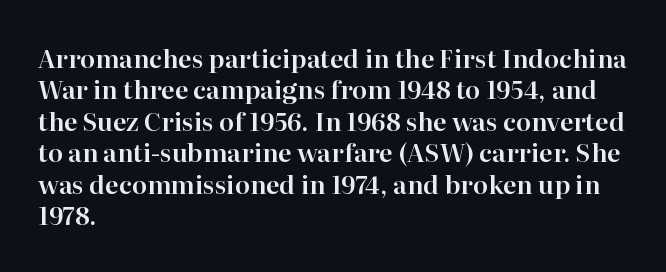
The space directly below the letters is spotless. Whoever set this chose a conventional vertical rhythm. The typesetter chose a ragged-right arrangement here. Posture: straight, roman, zero tilt. Standard letterfit; no display-style spreading of the glyphs.
